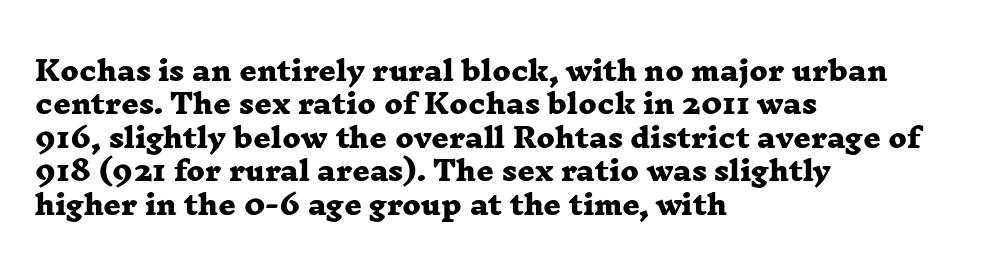
{"bold": "yes", "underline": "no", "align": "left", "line_spacing_ratio": 1.24, "letter_spacing": "normal", "letter_spacing_em": 0.0, "glyph_px": 27}
